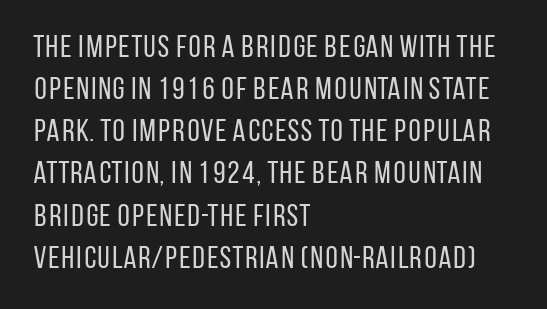
Q: Is the text bold? A: No.
Q: Is the text italic (slanted)? A: No, it is upright.
Q: Is the typeface a serif or a sans-serif typeface? A: Sans-serif.
Q: Is the text underlined? A: No.
Q: How is the paragraph aligned? A: Left-aligned.
Q: Is the spacing between letters normal or unusually wide? A: Normal.
Q: Is the spacing between lines tight, normal or loose? A: Normal.
Q: Width (condensed, normal, or wide)? A: Condensed.
Q: Stroke contrast? A: Low.
Q: x-height? A: Large.
Q: Monospaced? A: No.
